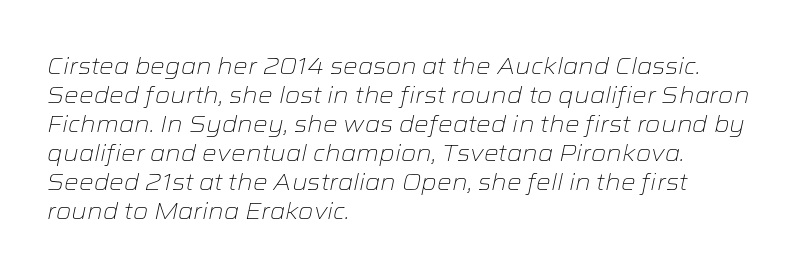
Q: Is the text bold? A: No.
Q: Is the text italic (slanted)? A: Yes, it leans right by about 12 degrees.
Q: Is the text underlined? A: No.
Q: How is the paragraph aligned? A: Left-aligned.
Q: Is the spacing between letters normal or unusually wide? A: Normal.
Q: Is the spacing between lines tight, normal or loose? A: Normal.
